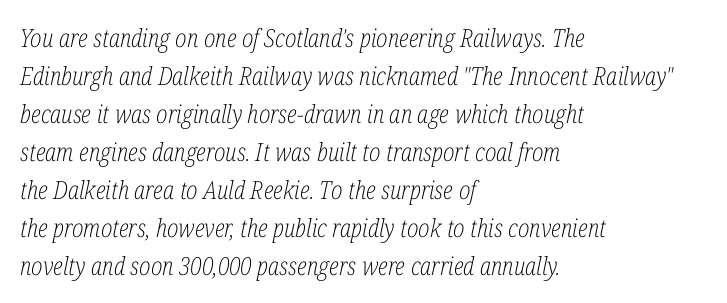
Q: Is the text bold? A: No.
Q: Is the text italic (slanted)? A: Yes, it leans right by about 12 degrees.
Q: Is the text underlined? A: No.
Q: How is the paragraph aligned? A: Left-aligned.
Q: Is the spacing between letters normal or unusually wide? A: Normal.
Q: Is the spacing between lines tight, normal or loose? A: Normal.
